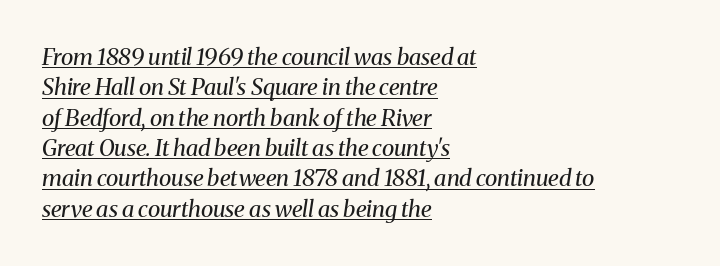
No heavy texture on the line: the type isn't bold. Tracking value appears to be zero — textbook default spacing. Is the block centered? No — it sits flush against the left margin. Caption: lettering with a line underneath. The text carries the slant typical of an italic or oblique font.
